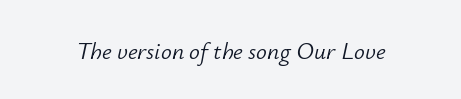
{"italic": "yes", "lean": "right", "slant_degrees": 12, "bold": "no", "underline": "no", "letter_spacing": "normal", "letter_spacing_em": 0.0, "glyph_px": 24}
